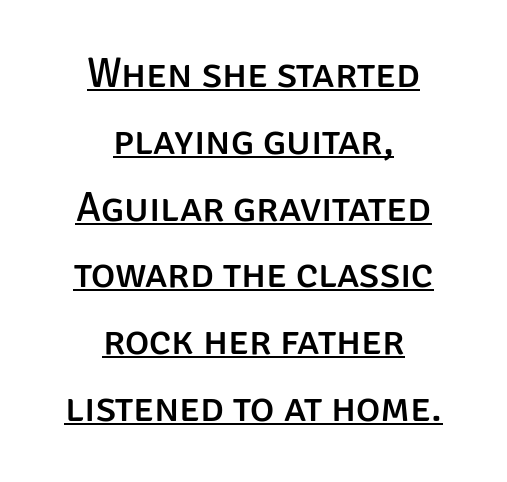
Q: Is the text italic (slanted)? A: No, it is upright.
Q: Is the typeface a serif or a sans-serif typeface? A: Sans-serif.
Q: Is the text underlined? A: Yes.
Q: How is the paragraph aligned? A: Centered.
Q: Is the spacing between letters normal or unusually wide? A: Normal.
Q: Is the spacing between lines tight, normal or loose? A: Normal.
Q: Width (condensed, normal, or wide)? A: Normal.
Q: Stroke contrast? A: Low.
Q: x-height? A: Large.
Q: Monospaced? A: No.
